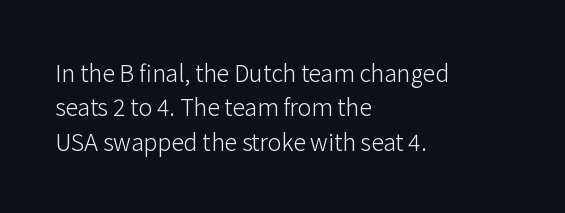
The vertical gap from one line to the next is medium. These lines were composed using upright roman letters. Horizontal alignment here is leftward, the default for most running prose. The gaps between neighbouring characters are ordinary and unremarkable. Weight: regular or lighter.
